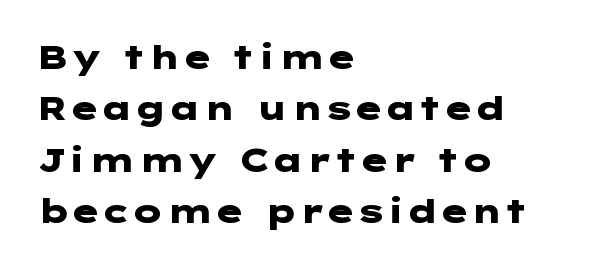
The image shows 33 px heavy, wide sans-serif type, upright; set left-aligned, normal line spacing (1.56x), normal letter spacing, not underlined; low stroke contrast and a medium x-height.
